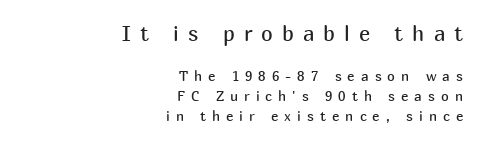
{"italic": "no", "bold": "no", "underline": "no", "align": "right", "line_spacing": "normal", "line_spacing_ratio": 1.44, "letter_spacing": "wide", "letter_spacing_em": 0.43, "larger_block": "first", "size_ratio": 1.5, "glyph_px": 21}
